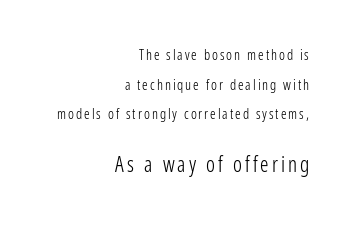
Q: Is the text bold? A: No.
Q: Is the text italic (slanted)? A: No, it is upright.
Q: Is the text underlined? A: No.
Q: How is the paragraph aligned? A: Right-aligned.
Q: Is the spacing between lines tight, normal or loose? A: Loose.
Q: Which block of text is set in a larger size, the first (top) or the second (bottom)? A: The second (bottom) one.
